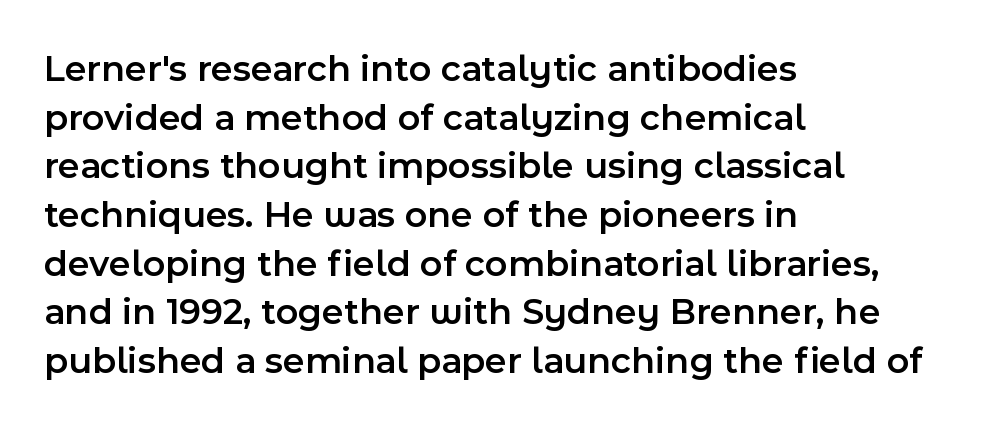
The image shows 38 px semibold sans-serif type, upright; set left-aligned, normal line spacing (1.28x), normal letter spacing, not underlined; a medium x-height.
